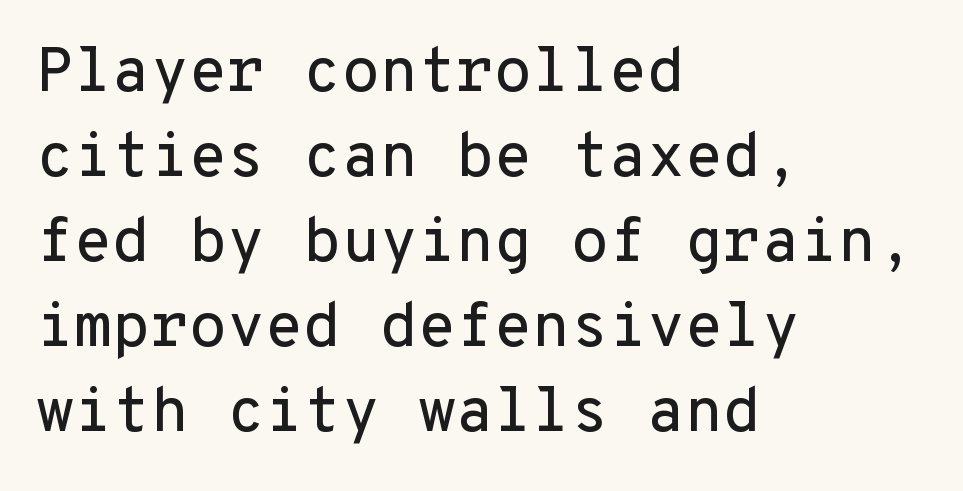
Q: Is the text italic (slanted)? A: No, it is upright.
Q: Is the typeface a serif or a sans-serif typeface? A: Sans-serif.
Q: Is the text underlined? A: No.
Q: How is the paragraph aligned? A: Left-aligned.
Q: Is the spacing between letters normal or unusually wide? A: Normal.
Q: Is the spacing between lines tight, normal or loose? A: Normal.
Q: Width (condensed, normal, or wide)? A: Normal.
Q: Stroke contrast? A: Low.
Q: x-height? A: Medium.
Q: Monospaced? A: Yes.
